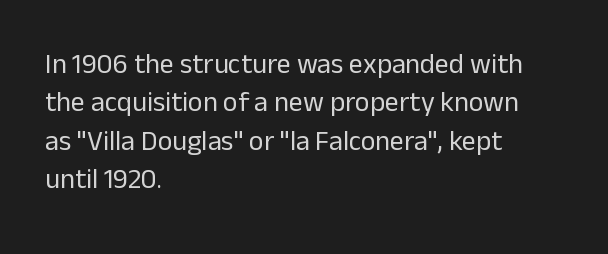
The paragraph shown leans on its left margin. The specimen omits any rule beneath the text block's lines. The passage shown stacks its lines at a standard gap. Are there feet on the stems? There aren't — it's a sans. Standard letterfit; no display-style spreading of the glyphs. The letters look calm and open, with moderate or lighter stems.
